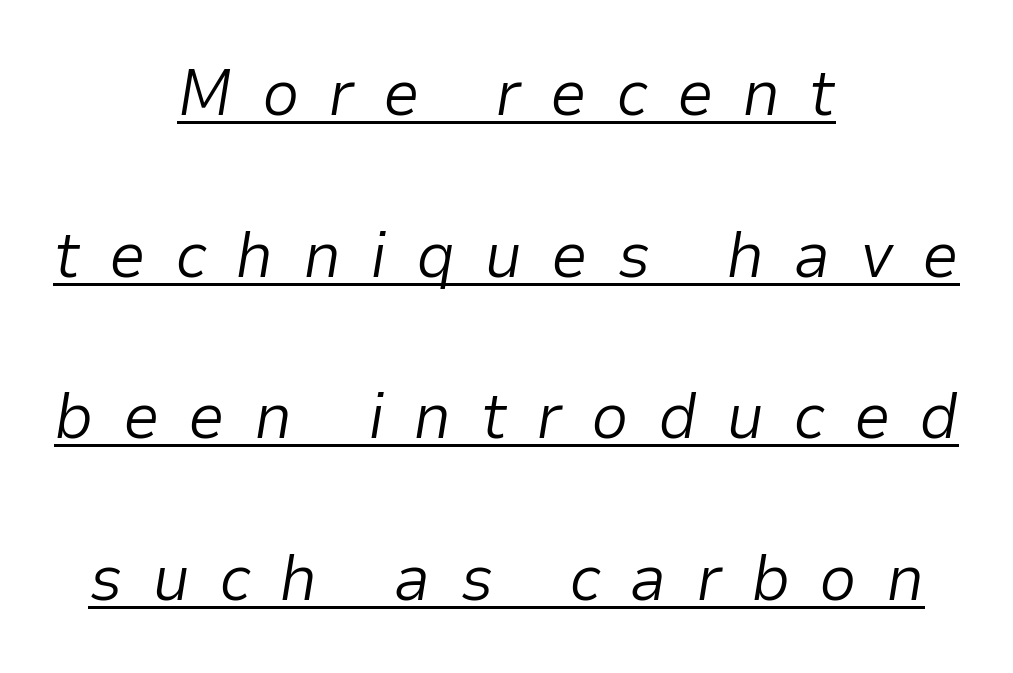
The image shows 66 px light type, italic (leaning right); set centered, loose line spacing (2.45x), unusually wide letter spacing (+0.44 em), underlined; low stroke contrast and a medium x-height.
